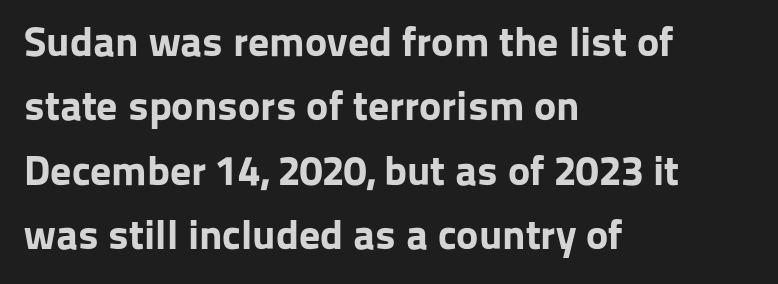
The image shows 42 px bold sans-serif type, upright; set left-aligned, normal line spacing (1.53x), normal letter spacing, not underlined; low stroke contrast and a medium x-height.
